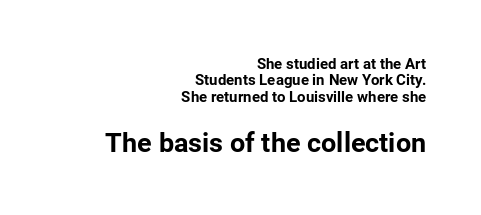
Q: Is the text bold? A: Yes.
Q: Is the text italic (slanted)? A: No, it is upright.
Q: Is the text underlined? A: No.
Q: How is the paragraph aligned? A: Right-aligned.
Q: Is the spacing between letters normal or unusually wide? A: Normal.
Q: Is the spacing between lines tight, normal or loose? A: Tight.
Q: Which block of text is set in a larger size, the first (top) or the second (bottom)? A: The second (bottom) one.
